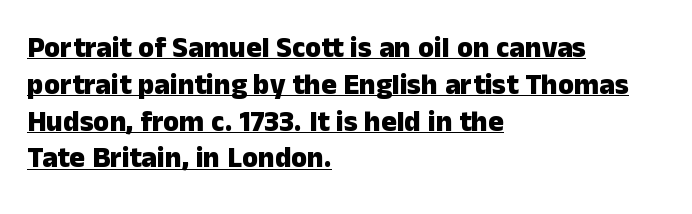
Q: Is the text bold? A: Yes.
Q: Is the text italic (slanted)? A: No, it is upright.
Q: Is the typeface a serif or a sans-serif typeface? A: Sans-serif.
Q: Is the text underlined? A: Yes.
Q: How is the paragraph aligned? A: Left-aligned.
Q: Is the spacing between letters normal or unusually wide? A: Normal.
Q: Is the spacing between lines tight, normal or loose? A: Normal.
Q: Width (condensed, normal, or wide)? A: Normal.
Q: Stroke contrast? A: Low.
Q: x-height? A: Medium.
Q: Monospaced? A: No.
